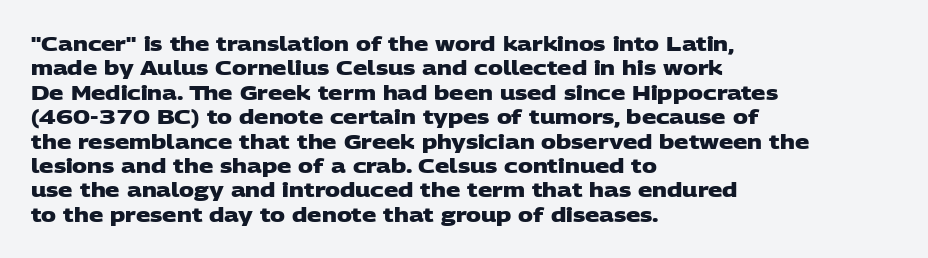
The image shows 20 px bold type; set left-aligned, line spacing 1.22x, normal letter spacing, not underlined.
